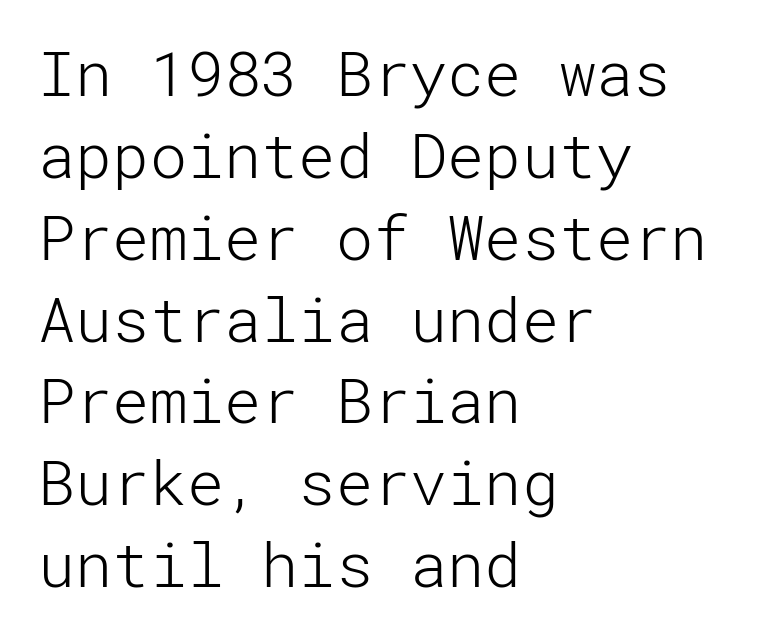
{"serif": "no", "italic": "no", "bold": "no", "weight": "light", "width": "normal", "stroke_contrast": "low", "x_height": "medium", "underline": "no", "align": "left", "line_spacing": "normal", "line_spacing_ratio": 1.32, "letter_spacing": "normal", "letter_spacing_em": 0.0, "glyph_px": 62}
